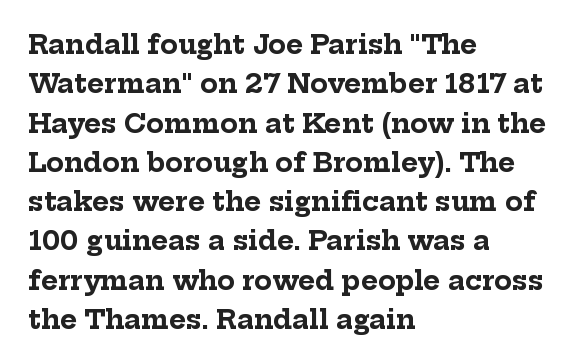
Q: Is the text bold? A: Yes.
Q: Is the text italic (slanted)? A: No, it is upright.
Q: Is the text underlined? A: No.
Q: How is the paragraph aligned? A: Left-aligned.
Q: Is the spacing between letters normal or unusually wide? A: Normal.
Q: Is the spacing between lines tight, normal or loose? A: Normal.
